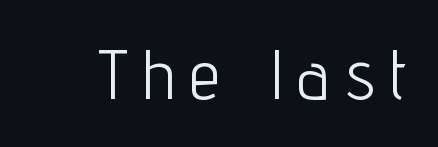
Varying glyph widths throughout — classic text-font behaviour. The typography opts for an upright posture over an oblique one. Is the stroke heavy? The answer is a plain regular-or-lighter. Words float on clear page, feet unadorned. Are there feet on the stems? There aren't — it's a sans.
